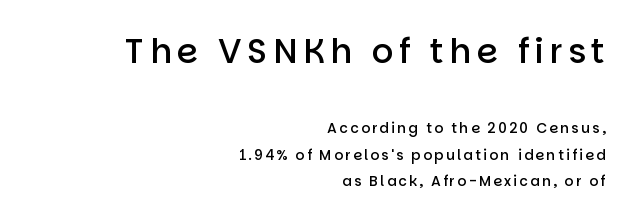
The image shows 34 px semibold sans-serif type, upright; set right-aligned, line spacing 1.89x, not underlined; the first (top) block is 2.43x larger; low stroke contrast and a large x-height.
